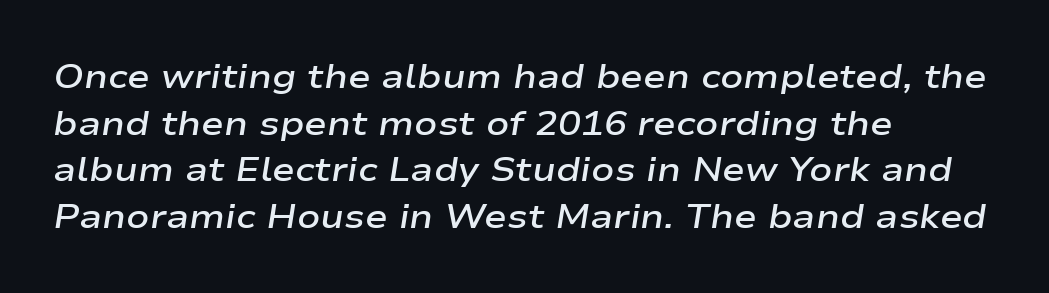
{"italic": "yes", "lean": "right", "slant_degrees": 9, "bold": "semi", "weight": "semibold", "width": "wide", "stroke_contrast": "low", "x_height": "medium", "monospaced": "no", "underline": "no", "align": "left", "line_spacing": "normal", "line_spacing_ratio": 1.37, "letter_spacing": "normal", "letter_spacing_em": 0.0, "glyph_px": 34}
